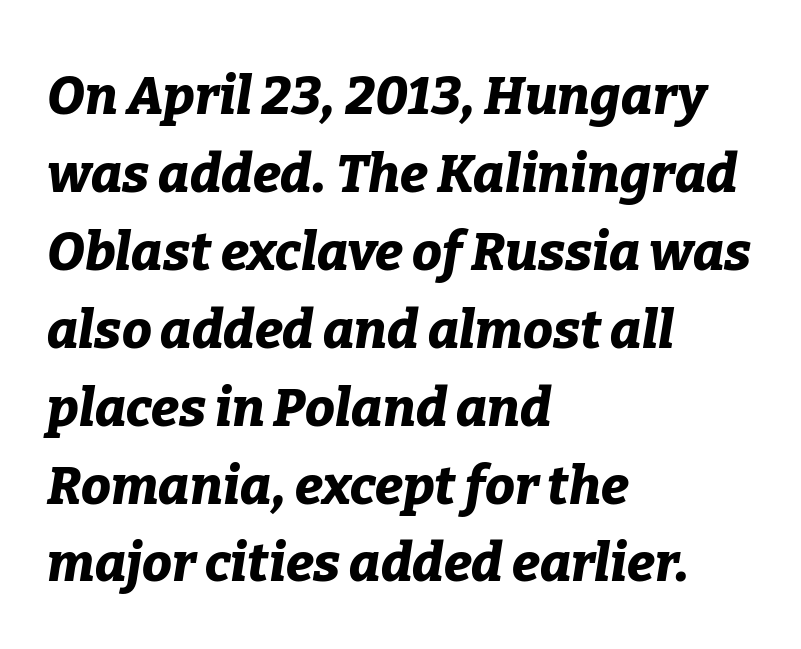
Q: Is the text bold? A: Yes.
Q: Is the text italic (slanted)? A: Yes, it leans right by about 9 degrees.
Q: Is the text underlined? A: No.
Q: How is the paragraph aligned? A: Left-aligned.
Q: Is the spacing between letters normal or unusually wide? A: Normal.
Q: Is the spacing between lines tight, normal or loose? A: Normal.
Q: Width (condensed, normal, or wide)? A: Normal.
Q: Stroke contrast? A: Low.
Q: x-height? A: Medium.
Q: Monospaced? A: No.
